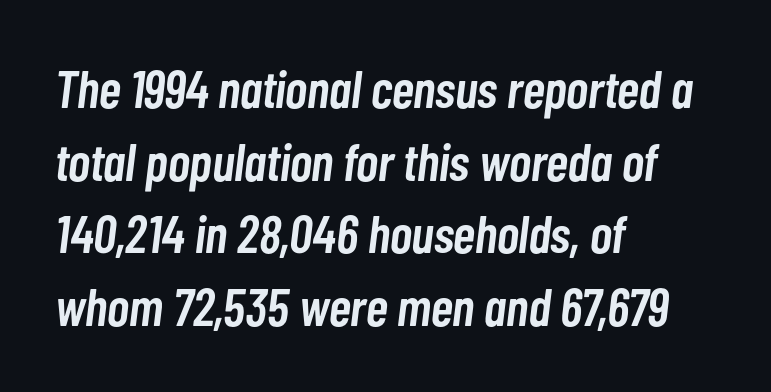
Q: Is the text bold? A: Semi-bold.
Q: Is the text italic (slanted)? A: Yes, it leans right by about 7 degrees.
Q: Is the text underlined? A: No.
Q: How is the paragraph aligned? A: Left-aligned.
Q: Is the spacing between letters normal or unusually wide? A: Normal.
Q: Is the spacing between lines tight, normal or loose? A: Normal.
Q: Width (condensed, normal, or wide)? A: Condensed.
Q: Stroke contrast? A: Low.
Q: x-height? A: Medium.
Q: Monospaced? A: No.
